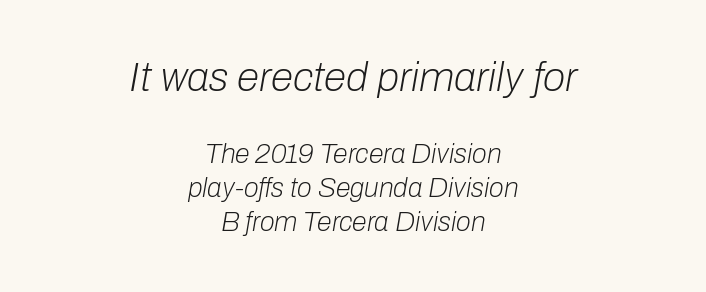
Short and long lines alike share a common midpoint. Typesetter's note — upper block bumped up in size, lower block left smaller. Is the type slanted? Yes — the strokes lean at a clear angle. This sample has the flowing, uneven cadence of proportional lettering. In terms of letterspacing, this is plain default setting. Compared with typical paragraphs, the rows here are spaced about the same.
